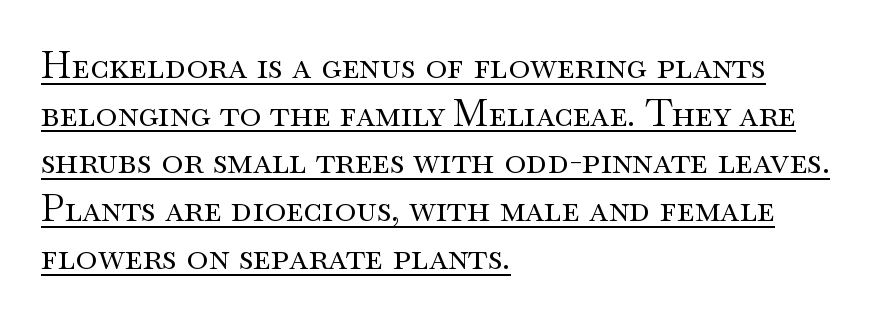
{"serif": "yes", "italic": "no", "bold": "no", "weight": "regular", "width": "wide", "stroke_contrast": "medium", "x_height": "small", "monospaced": "no", "underline": "yes", "align": "left", "line_spacing": "normal", "line_spacing_ratio": 1.29, "letter_spacing": "normal", "letter_spacing_em": 0.0, "glyph_px": 37}
